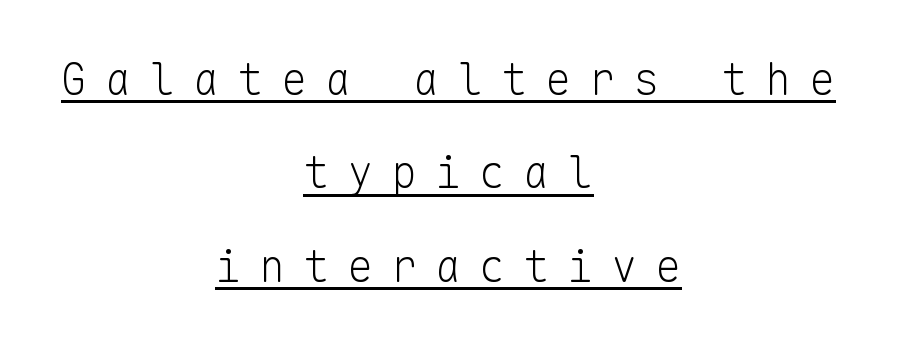
The image shows 44 px light sans-serif type, upright, monospaced; set centered, loose line spacing (2.12x), unusually wide letter spacing (+0.4 em), underlined; low stroke contrast and a medium x-height.
